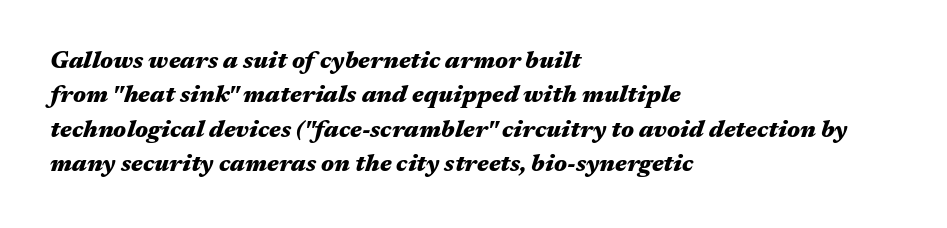
Q: Is the text bold? A: Yes.
Q: Is the text italic (slanted)? A: Yes, it leans right by about 17 degrees.
Q: Is the text underlined? A: No.
Q: How is the paragraph aligned? A: Left-aligned.
Q: Is the spacing between letters normal or unusually wide? A: Normal.
Q: Is the spacing between lines tight, normal or loose? A: Normal.
